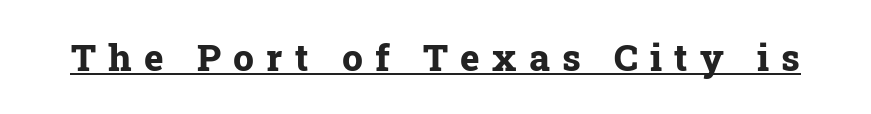
Q: Is the text bold? A: Yes.
Q: Is the text italic (slanted)? A: No, it is upright.
Q: Is the typeface a serif or a sans-serif typeface? A: Serif.
Q: Is the text underlined? A: Yes.
Q: Is the spacing between letters normal or unusually wide? A: Unusually wide.
Q: Width (condensed, normal, or wide)? A: Normal.
Q: Stroke contrast? A: Low.
Q: x-height? A: Medium.
Q: Monospaced? A: No.
